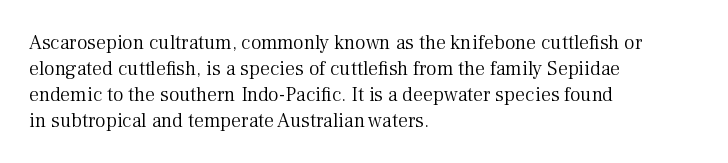
Q: Is the text bold? A: No.
Q: Is the text italic (slanted)? A: No, it is upright.
Q: Is the text underlined? A: No.
Q: How is the paragraph aligned? A: Left-aligned.
Q: Is the spacing between letters normal or unusually wide? A: Normal.
Q: Is the spacing between lines tight, normal or loose? A: Normal.
